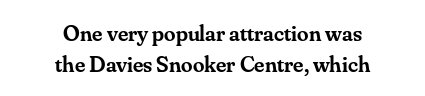
{"italic": "no", "bold": "semi", "underline": "no", "align": "center", "line_spacing": "normal", "line_spacing_ratio": 1.34, "letter_spacing": "normal", "letter_spacing_em": 0.0, "glyph_px": 23}
